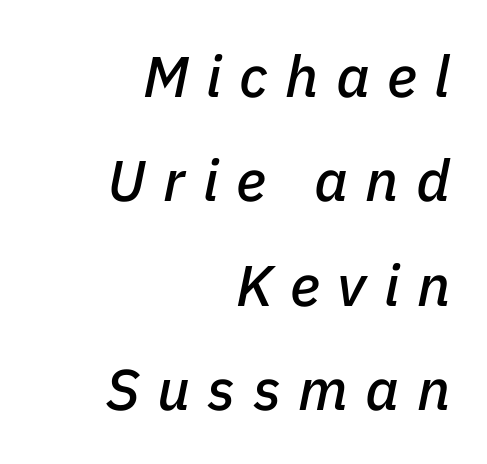
The image shows 58 px text type, italic (leaning right); set right-aligned, line spacing 1.8x, unusually wide letter spacing (+0.3 em), not underlined; low stroke contrast and a medium x-height.
